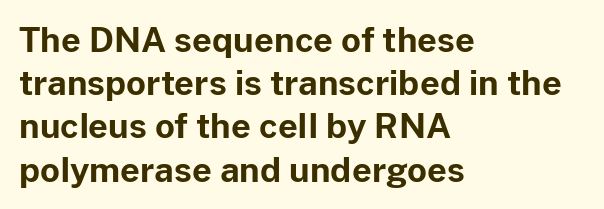
The image shows 34 px bold sans-serif type, upright; set left-aligned, normal line spacing (1.27x), normal letter spacing, not underlined; low stroke contrast and a medium x-height.
